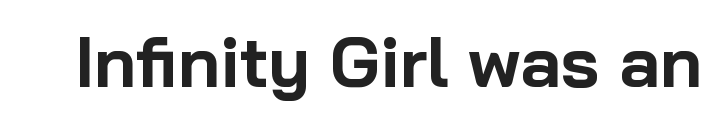
Q: Is the text bold? A: Yes.
Q: Is the text italic (slanted)? A: No, it is upright.
Q: Is the typeface a serif or a sans-serif typeface? A: Sans-serif.
Q: Is the text underlined? A: No.
Q: Is the spacing between letters normal or unusually wide? A: Normal.
Q: Width (condensed, normal, or wide)? A: Normal.
Q: Stroke contrast? A: Low.
Q: x-height? A: Medium.
Q: Monospaced? A: No.
